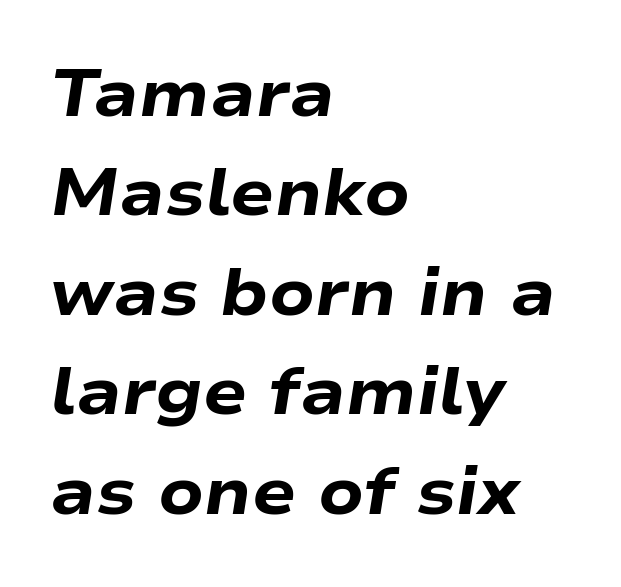
{"italic": "yes", "lean": "right", "slant_degrees": 9, "bold": "yes", "weight": "heavy", "width": "wide", "stroke_contrast": "low", "x_height": "medium", "monospaced": "no", "underline": "no", "align": "left", "line_spacing": "normal", "line_spacing_ratio": 1.53, "letter_spacing": "normal", "letter_spacing_em": 0.0, "glyph_px": 65}
